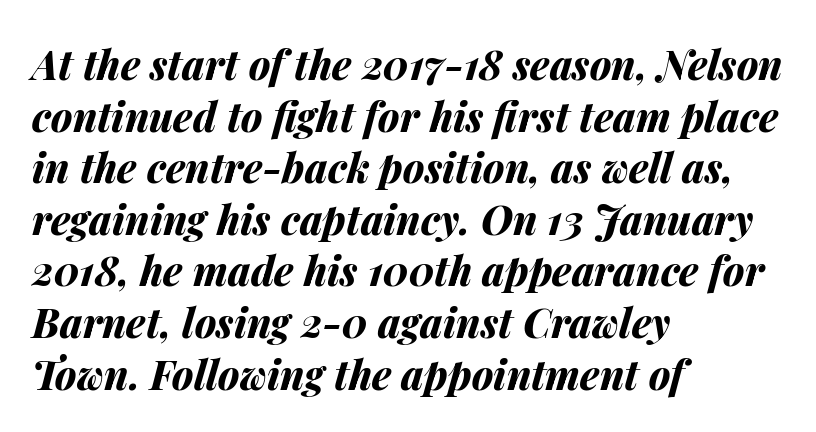
A clean baseline with only descenders dipping below it. The space between consecutive lines is moderate. Students, note that the glyphs here touch the page at normal intervals. Does the weight exceed regular? Yes, all the way to bold. Where is the straight margin? On the left.
